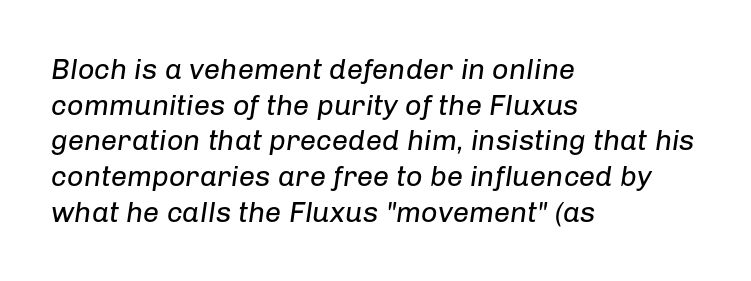
The image shows 29 px regular-weight type, italic (leaning right); set left-aligned, line spacing 1.23x, normal letter spacing, not underlined; low stroke contrast and a medium x-height.
